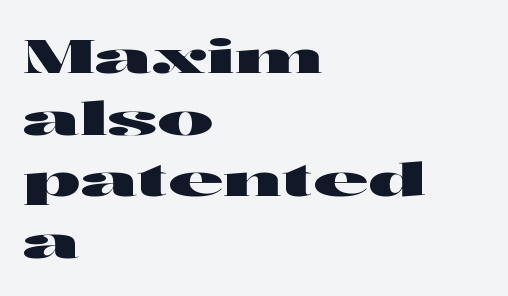
Q: Is the text italic (slanted)? A: No, it is upright.
Q: Is the typeface a serif or a sans-serif typeface? A: Sans-serif.
Q: Is the text underlined? A: No.
Q: How is the paragraph aligned? A: Left-aligned.
Q: Is the spacing between letters normal or unusually wide? A: Normal.
Q: Is the spacing between lines tight, normal or loose? A: Normal.
Q: Width (condensed, normal, or wide)? A: Wide.
Q: Stroke contrast? A: High.
Q: x-height? A: Medium.
Q: Monospaced? A: No.
